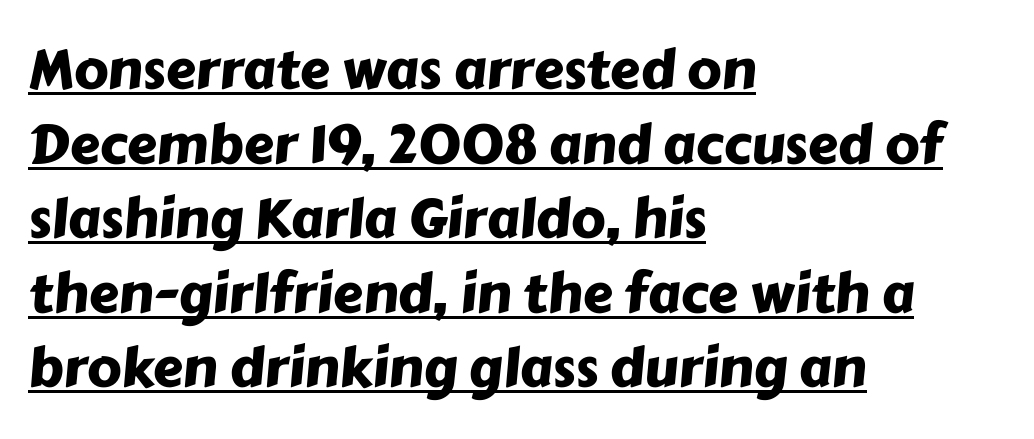
The image shows 54 px sans-serif type; set left-aligned, normal line spacing (1.38x), normal letter spacing, underlined; low stroke contrast and a medium x-height.
